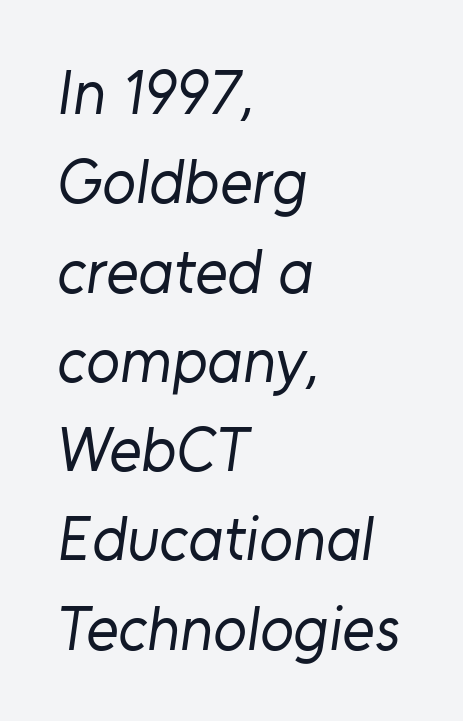
{"serif": "no", "bold": "no", "weight": "regular", "width": "normal", "stroke_contrast": "low", "x_height": "medium", "monospaced": "no", "underline": "no", "align": "left", "line_spacing": "normal", "line_spacing_ratio": 1.44, "letter_spacing": "normal", "letter_spacing_em": 0.0, "glyph_px": 62}
